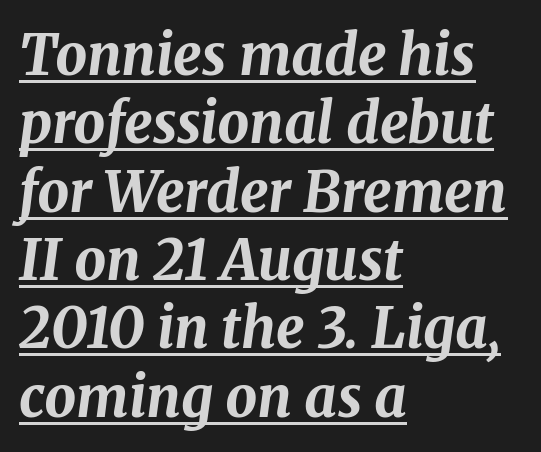
The image shows 56 px bold type, italic (leaning right); set left-aligned, line spacing 1.22x, normal letter spacing, underlined; medium stroke contrast and a medium x-height.
